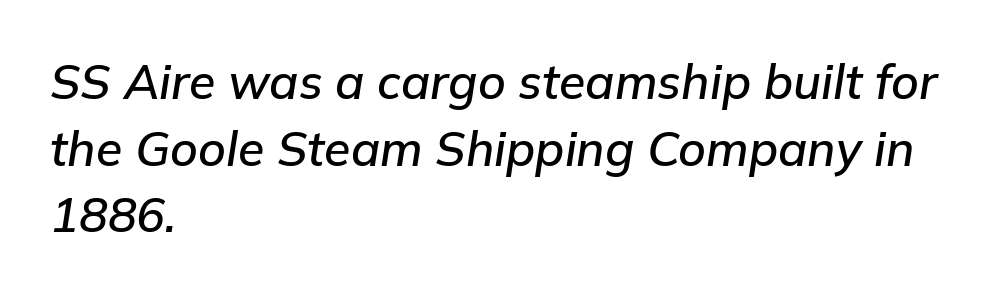
The image shows 48 px text type, italic (leaning right); set left-aligned, normal line spacing (1.39x), normal letter spacing, not underlined; low stroke contrast and a medium x-height.
